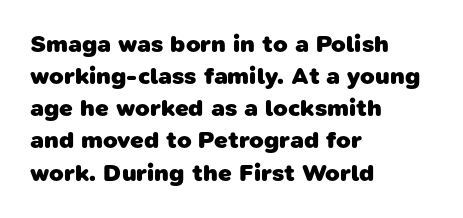
The image shows 24 px bold type; set left-aligned, normal line spacing (1.34x), normal letter spacing, not underlined.
